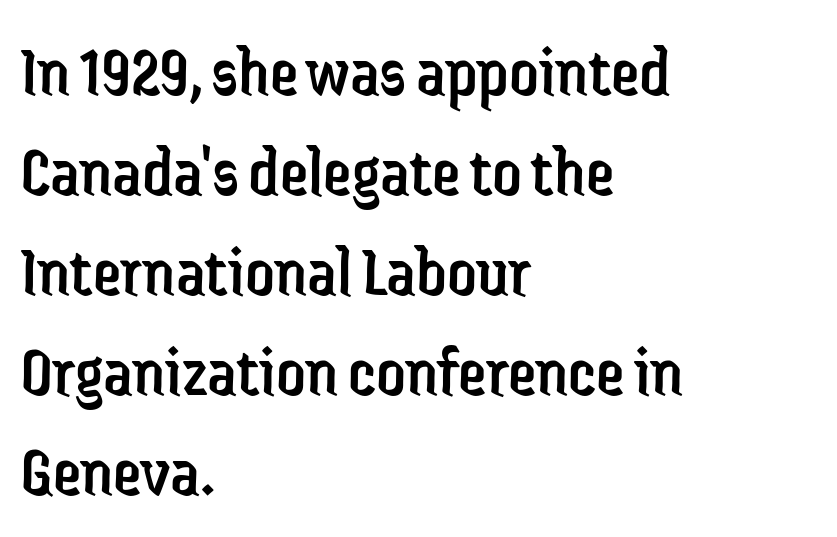
Q: Is the text bold? A: No.
Q: Is the text italic (slanted)? A: No, it is upright.
Q: Is the typeface a serif or a sans-serif typeface? A: Sans-serif.
Q: Is the text underlined? A: No.
Q: How is the paragraph aligned? A: Left-aligned.
Q: Is the spacing between letters normal or unusually wide? A: Normal.
Q: Is the spacing between lines tight, normal or loose? A: Normal.
Q: Width (condensed, normal, or wide)? A: Condensed.
Q: Stroke contrast? A: Low.
Q: x-height? A: Medium.
Q: Monospaced? A: No.
